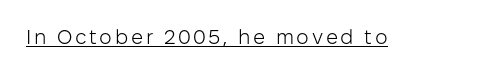
{"italic": "no", "bold": "no", "underline": "yes", "glyph_px": 20}
